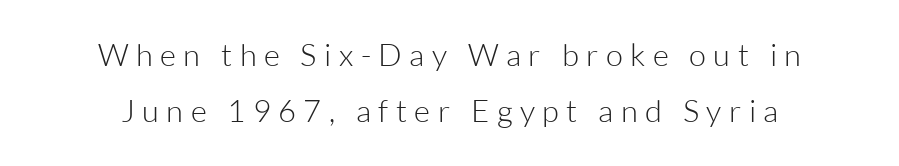
When letters stand straight like this, we call the style roman or upright. No feet cap the strokes, marking this as sans-serif type. Only glyphs here, with clear space below each row. Does extra space separate the letters? Yes, quite a lot of it. The passage shown is typed in a proportional face where columns would drift. Stems and bowls with no extra thickness — not bold.
